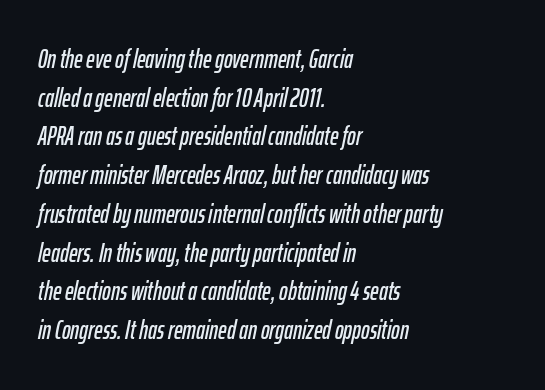
Q: Is the text italic (slanted)? A: Yes, it leans right by about 12 degrees.
Q: Is the text underlined? A: No.
Q: How is the paragraph aligned? A: Left-aligned.
Q: Is the spacing between letters normal or unusually wide? A: Normal.
Q: Is the spacing between lines tight, normal or loose? A: Normal.
